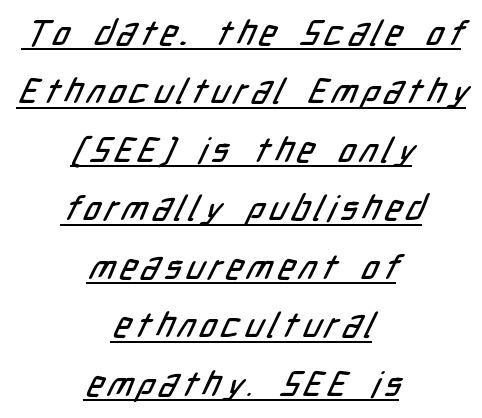
{"serif": "no", "width": "condensed", "stroke_contrast": "low", "x_height": "medium", "monospaced": "no", "underline": "yes", "align": "center", "line_spacing": "normal", "line_spacing_ratio": 1.67, "glyph_px": 35}
